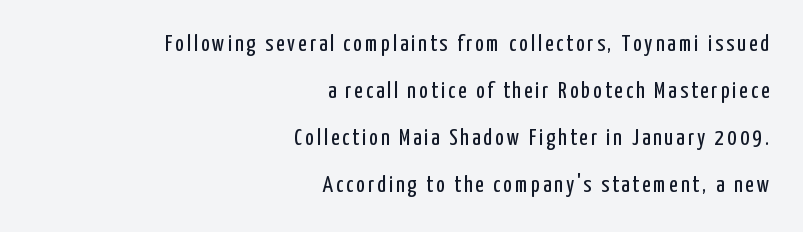
{"italic": "no", "bold": "no", "underline": "no", "align": "right", "line_spacing": "loose", "line_spacing_ratio": 2.05, "glyph_px": 23}
